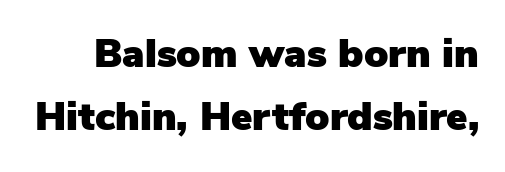
The image shows 40 px sans-serif type, upright; set normal line spacing (1.58x), normal letter spacing, not underlined; low stroke contrast and a medium x-height.
